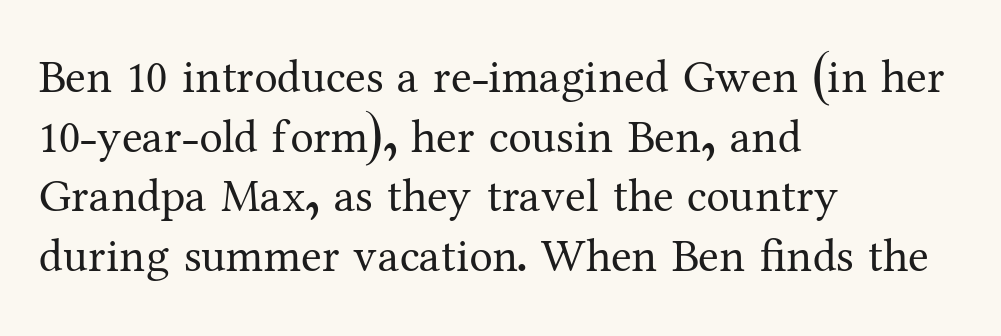
The leading is moderate, giving the passage an even texture. The baseline area is clear. The tracking reads as untouched default to a designer's eye. No chunkiness to these letters — they're not bold. Posture: vertical. This sample has the flowing, uneven cadence of proportional lettering.
